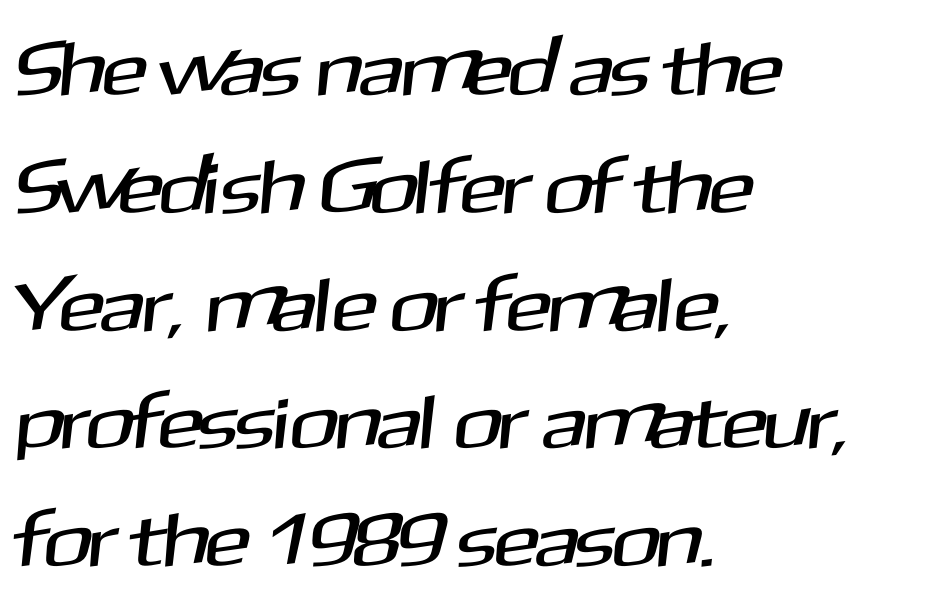
The paragraph shown leans on its left margin. The vertical gap from one line to the next is medium. Tracking value appears to be zero — textbook default spacing. Is this a fixed-width face? No — the glyphs have proportional, varying widths. Font category for this specimen: sans-serif. Nobody drew a line under any word here.
